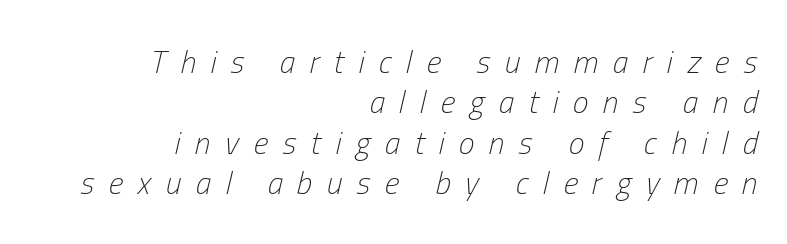
The image shows 32 px light, condensed type, italic (leaning right); set right-aligned, normal line spacing (1.26x), unusually wide letter spacing (+0.45 em), not underlined; low stroke contrast and a medium x-height.
